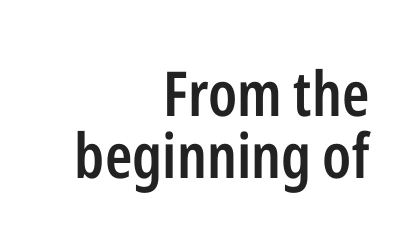
{"serif": "no", "italic": "no", "bold": "semi", "weight": "semibold", "width": "condensed", "stroke_contrast": "low", "x_height": "medium", "monospaced": "no", "underline": "no", "align": "right", "line_spacing": "tight", "line_spacing_ratio": 1.0, "letter_spacing": "normal", "letter_spacing_em": 0.0, "glyph_px": 62}
